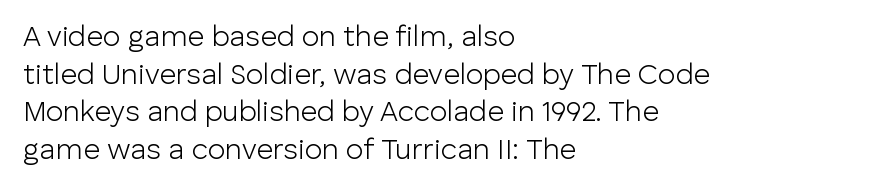
{"serif": "no", "italic": "no", "bold": "no", "weight": "light", "width": "normal", "stroke_contrast": "low", "x_height": "medium", "monospaced": "no", "underline": "no", "align": "left", "line_spacing": "normal", "line_spacing_ratio": 1.3, "letter_spacing": "normal", "letter_spacing_em": 0.0, "glyph_px": 29}
